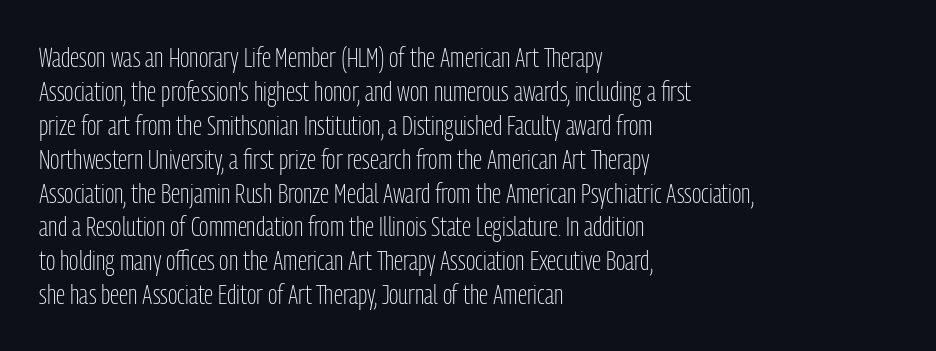
{"serif": "no", "italic": "no", "bold": "no", "weight": "light", "width": "condensed", "stroke_contrast": "low", "x_height": "medium", "monospaced": "no", "underline": "no", "align": "left", "line_spacing_ratio": 1.21, "letter_spacing": "normal", "letter_spacing_em": 0.0, "glyph_px": 28}
